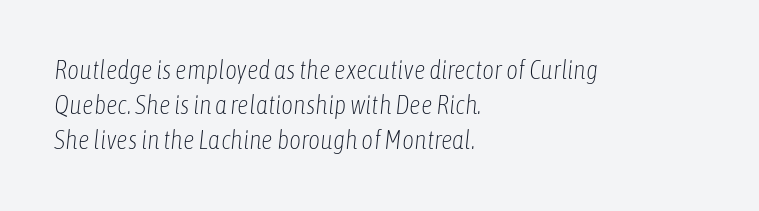
The image shows 26 px text type, italic (leaning right); set left-aligned, normal line spacing (1.35x), normal letter spacing, not underlined.
